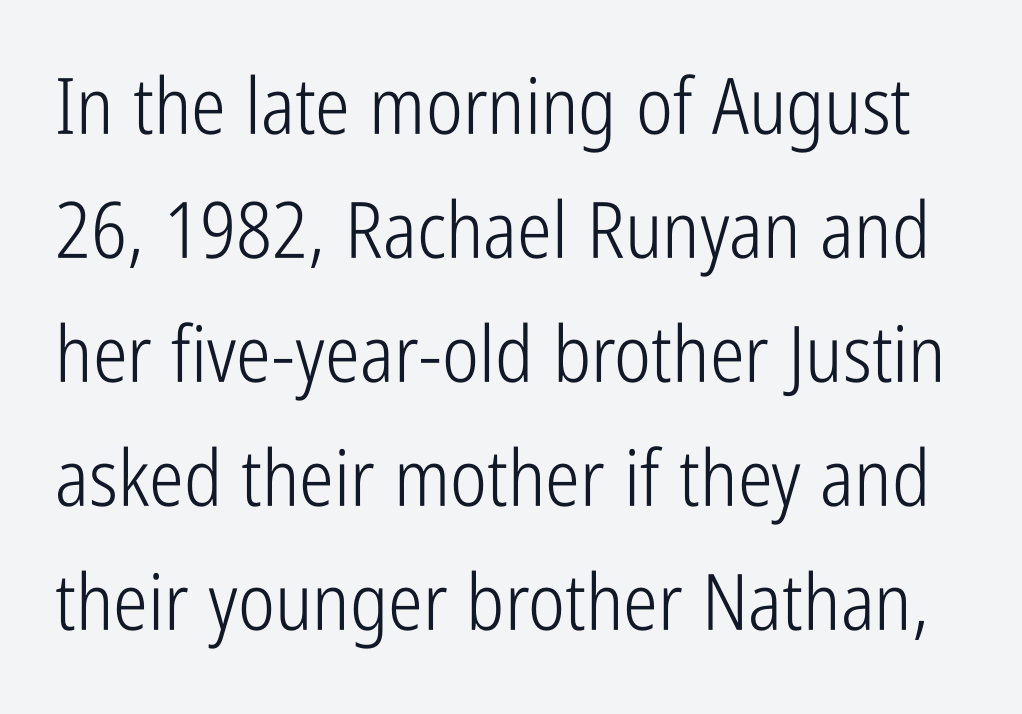
The image shows 78 px light, condensed sans-serif type, upright; set normal line spacing (1.59x), normal letter spacing, not underlined; low stroke contrast and a medium x-height.
